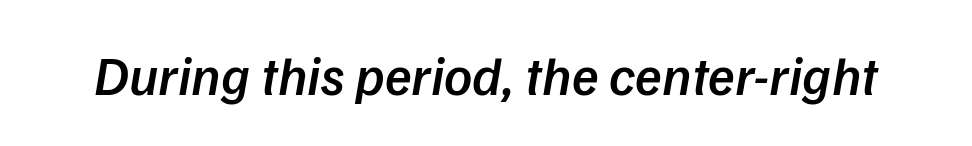
The image shows 55 px semibold type, italic (leaning right); set normal letter spacing, not underlined; low stroke contrast and a medium x-height.
